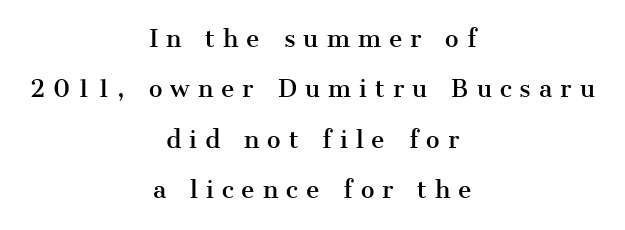
Words appear elongated and porous because spacing is wide. How would I describe the line gaps? Wide and relaxed. Teacher's note: observe the equal gaps on both sides — that is centered alignment. Upright lettering throughout. Descender tails drop into unmarked territory.
